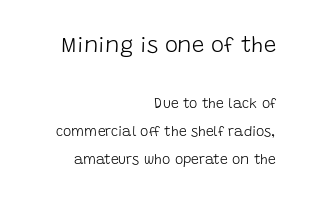
The weight tops out at a normal text grade. Large over small — that's the arrangement of the two blocks here. The type sits square on the baseline with zero lean. A typesetter would call this zero additional tracking.
